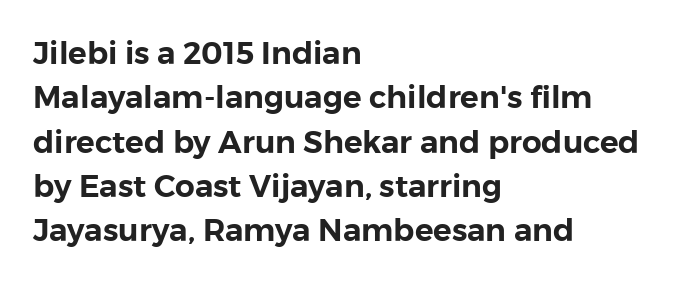
The image shows 31 px sans-serif type, upright; set left-aligned, normal line spacing (1.43x), normal letter spacing, not underlined; low stroke contrast and a medium x-height.
